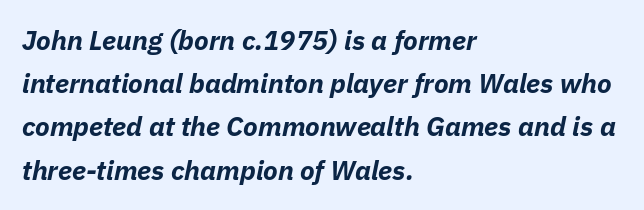
The image shows 27 px bold type, italic (leaning right); set left-aligned, normal line spacing (1.6x), normal letter spacing, not underlined.
